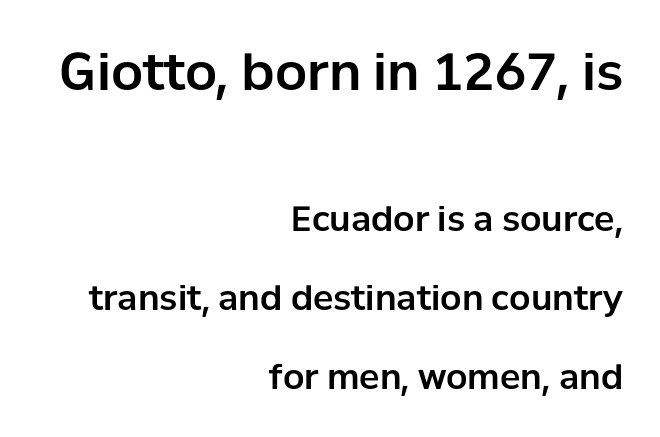
{"serif": "no", "italic": "no", "width": "normal", "stroke_contrast": "low", "x_height": "medium", "monospaced": "no", "underline": "no", "align": "right", "line_spacing": "loose", "line_spacing_ratio": 2.32, "letter_spacing": "normal", "letter_spacing_em": 0.0, "larger_block": "first", "size_ratio": 1.5, "glyph_px": 51}
